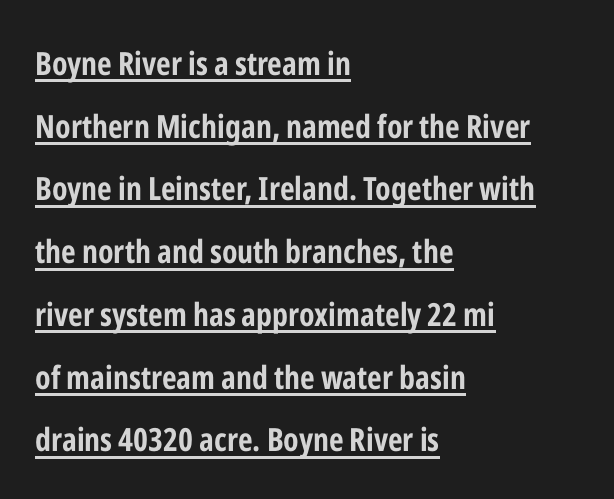
Q: Is the text bold? A: Yes.
Q: Is the text italic (slanted)? A: No, it is upright.
Q: Is the typeface a serif or a sans-serif typeface? A: Sans-serif.
Q: Is the text underlined? A: Yes.
Q: How is the paragraph aligned? A: Left-aligned.
Q: Is the spacing between letters normal or unusually wide? A: Normal.
Q: Is the spacing between lines tight, normal or loose? A: Loose.
Q: Width (condensed, normal, or wide)? A: Condensed.
Q: Stroke contrast? A: Low.
Q: x-height? A: Medium.
Q: Monospaced? A: No.
